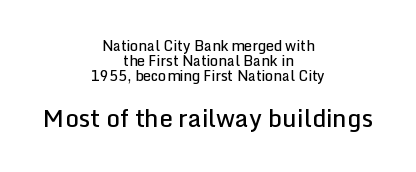
{"italic": "no", "bold": "semi", "underline": "no", "align": "center", "line_spacing": "tight", "line_spacing_ratio": 1.07, "letter_spacing": "normal", "letter_spacing_em": 0.0, "larger_block": "second", "size_ratio": 1.71, "glyph_px": 24}
